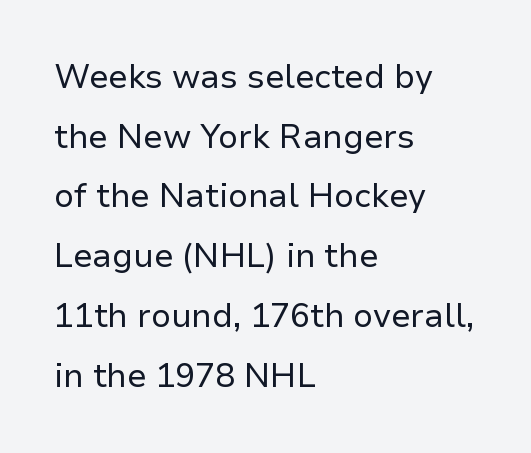
The image shows 33 px regular-weight sans-serif type, upright; set left-aligned, line spacing 1.81x, normal letter spacing, not underlined; low stroke contrast and a medium x-height.
